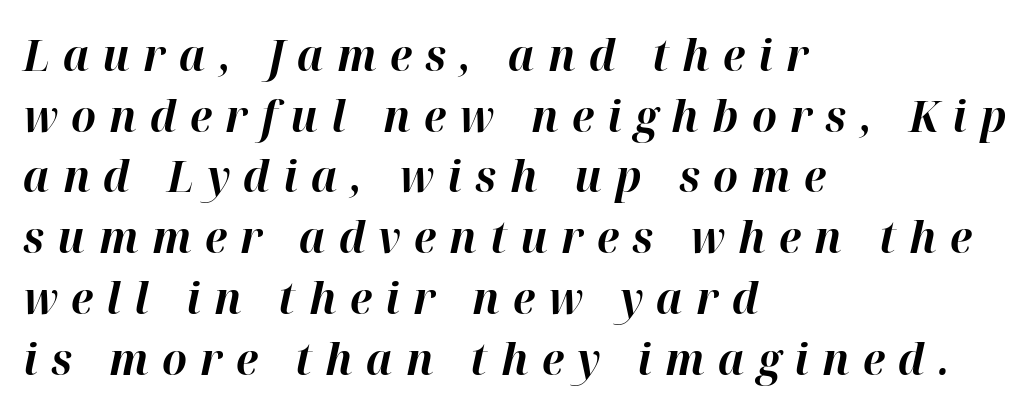
{"italic": "yes", "lean": "right", "slant_degrees": 12, "bold": "yes", "weight": "bold", "width": "normal", "stroke_contrast": "high", "x_height": "medium", "monospaced": "no", "underline": "no", "align": "left", "line_spacing": "normal", "line_spacing_ratio": 1.38, "letter_spacing": "wide", "letter_spacing_em": 0.3, "glyph_px": 44}
